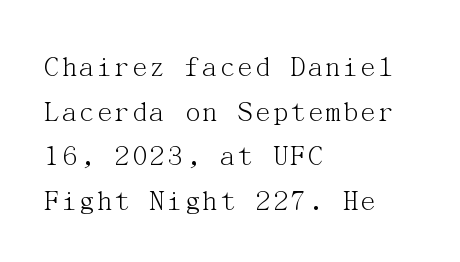
Q: Is the text bold? A: No.
Q: Is the text italic (slanted)? A: No, it is upright.
Q: Is the typeface a serif or a sans-serif typeface? A: Serif.
Q: Is the text underlined? A: No.
Q: How is the paragraph aligned? A: Left-aligned.
Q: Is the spacing between letters normal or unusually wide? A: Normal.
Q: Is the spacing between lines tight, normal or loose? A: Normal.
Q: Width (condensed, normal, or wide)? A: Normal.
Q: Stroke contrast? A: Medium.
Q: x-height? A: Medium.
